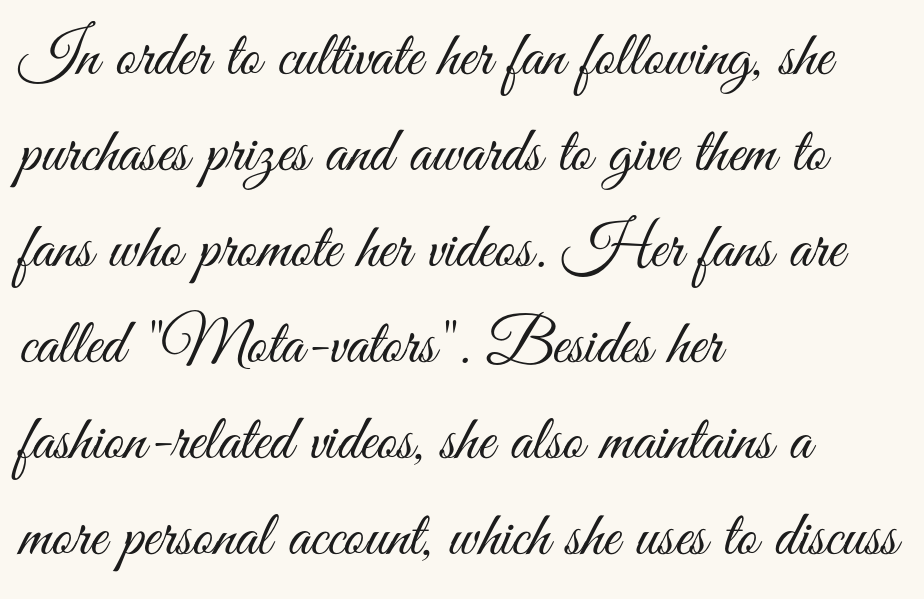
The image shows 64 px light, condensed sans-serif type; set left-aligned, normal line spacing (1.5x), normal letter spacing, not underlined; medium stroke contrast and a small x-height.
